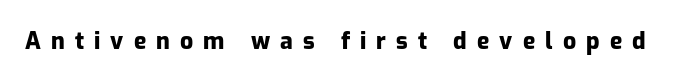
{"italic": "no", "bold": "yes", "underline": "no", "letter_spacing": "wide", "letter_spacing_em": 0.44, "glyph_px": 23}
